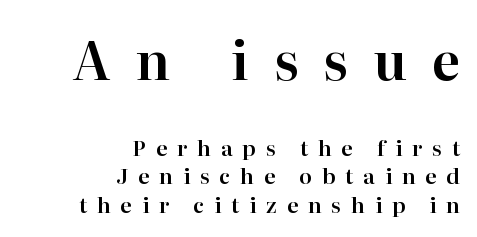
To sum up the face: it has serifs. Varying glyph widths throughout — classic text-font behaviour. The more generous point size was reserved for the upper chunk. The specimen omits any rule beneath the text block's lines. The letters stand straight up with perfectly vertical stems.
